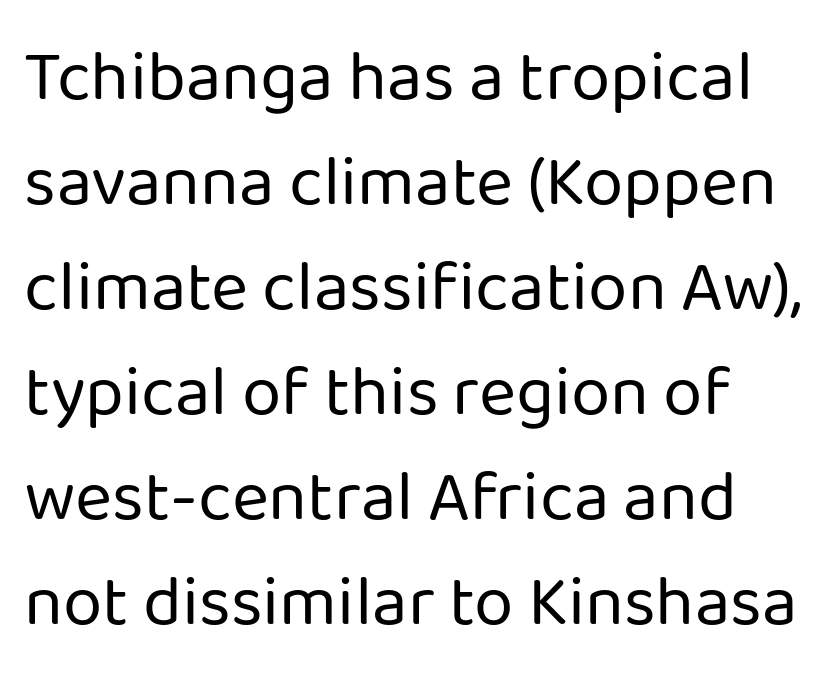
{"serif": "no", "italic": "no", "bold": "no", "weight": "regular", "width": "normal", "stroke_contrast": "low", "x_height": "medium", "monospaced": "no", "underline": "no", "align": "left", "line_spacing": "normal", "line_spacing_ratio": 1.48, "letter_spacing": "normal", "letter_spacing_em": 0.0, "glyph_px": 71}
